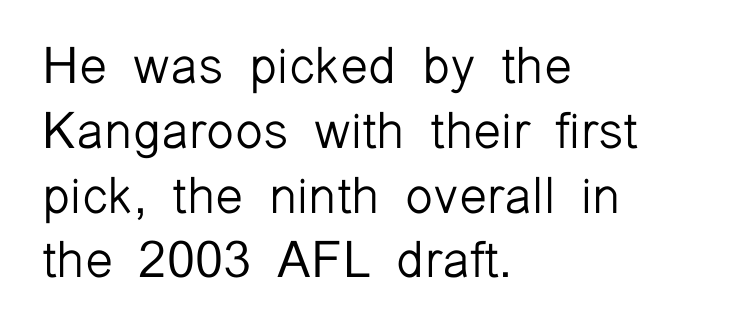
{"serif": "no", "italic": "no", "bold": "no", "weight": "light", "width": "normal", "stroke_contrast": "low", "x_height": "medium", "monospaced": "no", "underline": "no", "align": "left", "line_spacing": "normal", "line_spacing_ratio": 1.27, "letter_spacing": "normal", "letter_spacing_em": 0.0, "glyph_px": 51}
